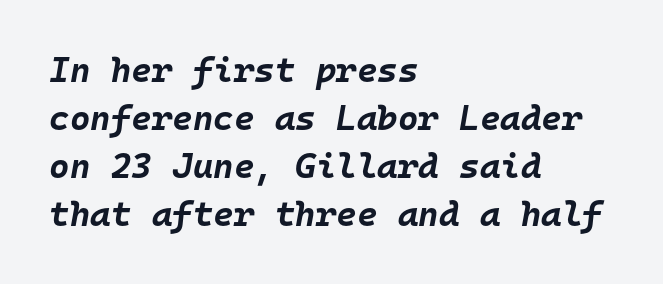
These lines are rendered in a fixed-pitch font. Students, observe: this is what conventionally led text looks like. Letter spacing: default. Descender tails drop into unmarked territory. The paragraph has a hard left edge and a soft right edge.
